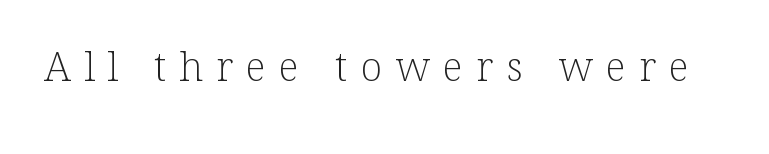
The passage shown is typed in a proportional face where columns would drift. Underlining? Definitely not there. When letters stand straight like this, we call the style roman or upright. This rendering widens character spacing well past its baseline value. Old-style or modern, the face here clearly has serifs. Think standard paragraph weight, or any step lighter than that.
